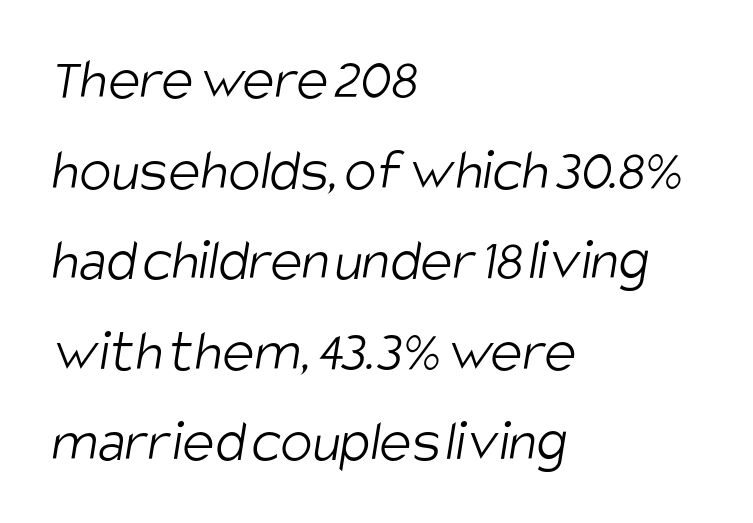
In terms of letterspacing, this is plain default setting. Horizontally, the lines are justified to the leading edge only. The face used here is a sans, in the tradition of grotesques and geometrics. Regular leading.
